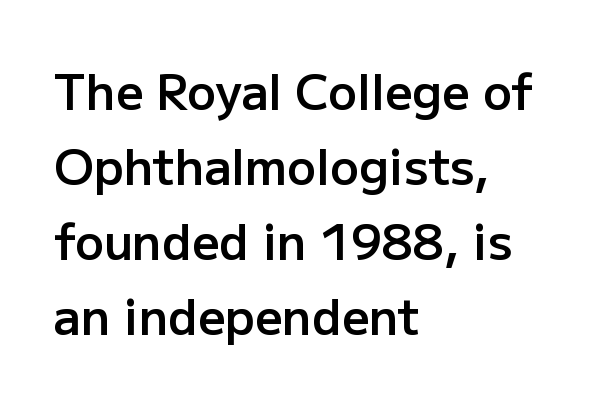
Q: Is the text bold? A: Semi-bold.
Q: Is the text italic (slanted)? A: No, it is upright.
Q: Is the typeface a serif or a sans-serif typeface? A: Sans-serif.
Q: Is the text underlined? A: No.
Q: How is the paragraph aligned? A: Left-aligned.
Q: Is the spacing between letters normal or unusually wide? A: Normal.
Q: Is the spacing between lines tight, normal or loose? A: Normal.
Q: Width (condensed, normal, or wide)? A: Normal.
Q: Stroke contrast? A: Low.
Q: x-height? A: Medium.
Q: Monospaced? A: No.
